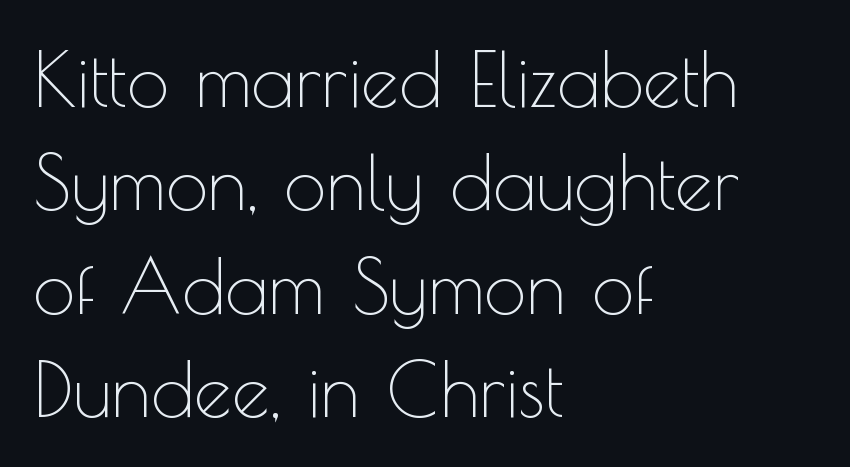
{"serif": "no", "italic": "no", "bold": "no", "weight": "thin", "width": "normal", "x_height": "small", "monospaced": "no", "underline": "no", "align": "left", "line_spacing": "normal", "line_spacing_ratio": 1.36, "letter_spacing": "normal", "letter_spacing_em": 0.0, "glyph_px": 76}
